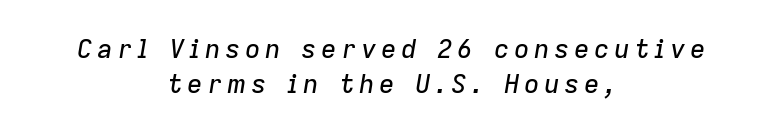
The space directly below the letters is spotless. Quick note: italic. Visually the block forms a symmetrical silhouette, jagged on both flanks. This block has exactly the height ordinary leading produces.
